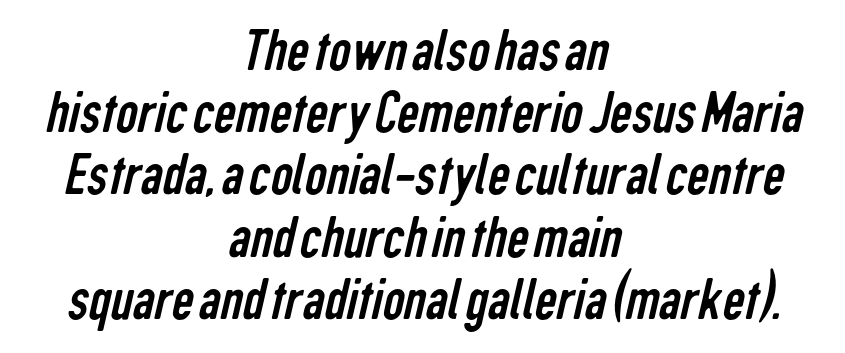
{"serif": "no", "bold": "no", "weight": "regular", "width": "condensed", "stroke_contrast": "low", "x_height": "medium", "monospaced": "no", "underline": "no", "align": "center", "line_spacing": "tight", "line_spacing_ratio": 1.02, "letter_spacing": "normal", "letter_spacing_em": 0.0, "glyph_px": 61}
